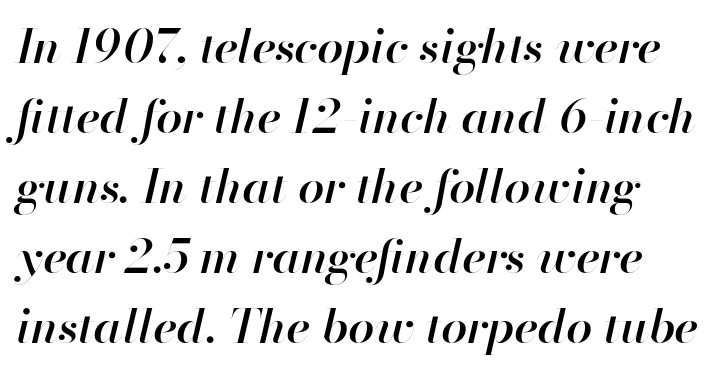
{"italic": "yes", "lean": "right", "slant_degrees": 13, "bold": "semi", "weight": "semibold", "width": "normal", "stroke_contrast": "high", "x_height": "small", "monospaced": "no", "underline": "no", "align": "left", "line_spacing": "normal", "line_spacing_ratio": 1.49, "letter_spacing": "normal", "letter_spacing_em": 0.0, "glyph_px": 47}
